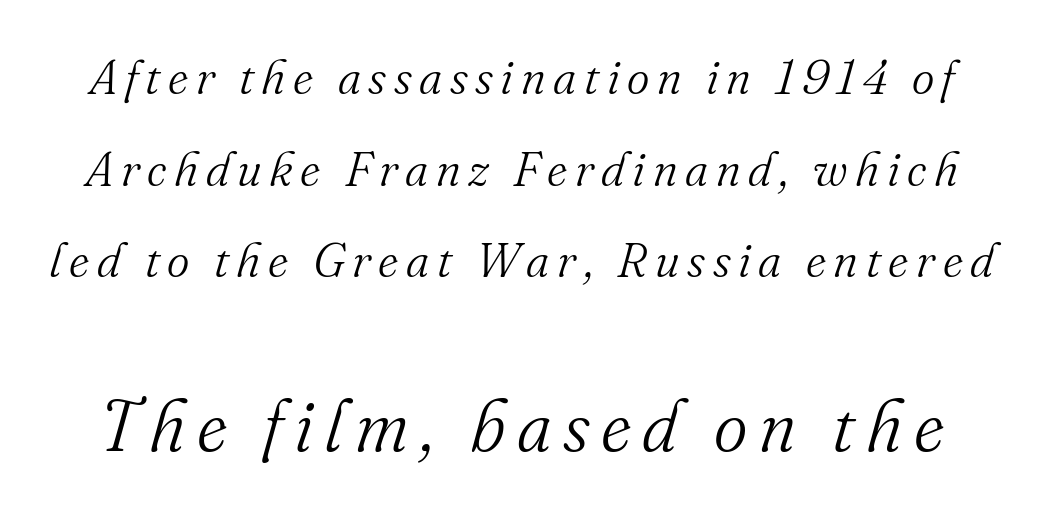
{"serif": "yes", "italic": "yes", "lean": "right", "slant_degrees": 16, "bold": "no", "weight": "light", "width": "normal", "stroke_contrast": "medium", "x_height": "small", "monospaced": "no", "underline": "no", "line_spacing": "loose", "line_spacing_ratio": 1.91, "larger_block": "second", "size_ratio": 1.5, "glyph_px": 72}
